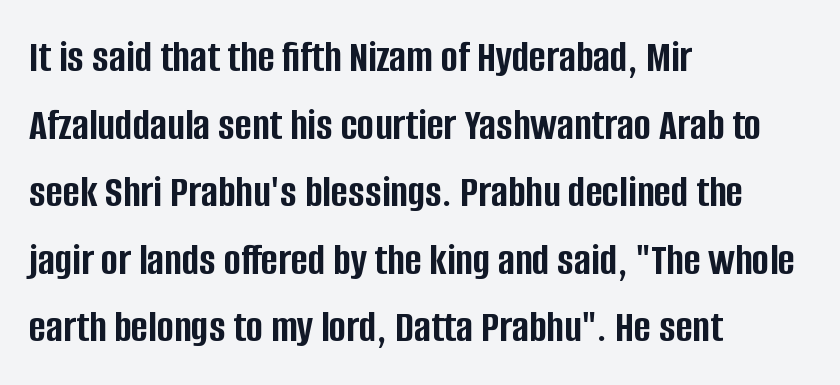
The image shows 46 px semibold, condensed sans-serif type, upright; set left-aligned, normal line spacing (1.47x), normal letter spacing, not underlined; low stroke contrast and a large x-height.
